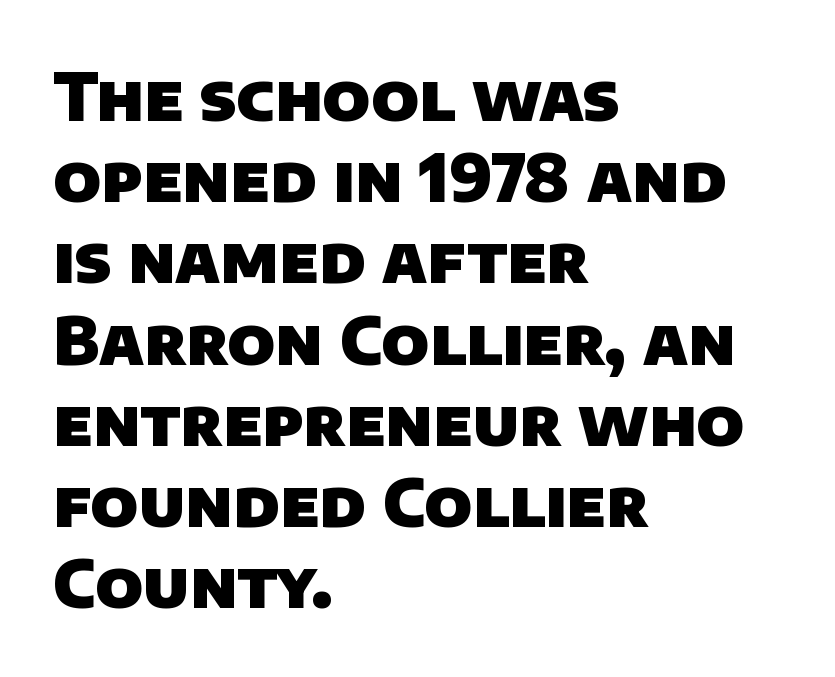
Glance below the letters and you will spot only blank space. Leftover space on each line is placed entirely after the last word. This sample uses a sans-serif face. Each letter keeps its own natural width here, so spacing adapts to shape.
